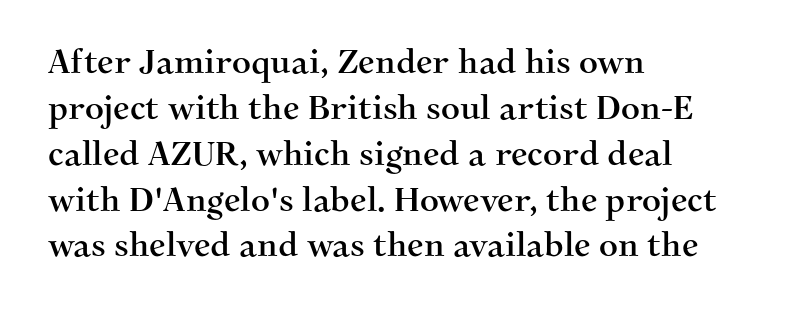
Q: Is the text italic (slanted)? A: No, it is upright.
Q: Is the typeface a serif or a sans-serif typeface? A: Serif.
Q: Is the text underlined? A: No.
Q: How is the paragraph aligned? A: Left-aligned.
Q: Is the spacing between letters normal or unusually wide? A: Normal.
Q: Is the spacing between lines tight, normal or loose? A: Normal.
Q: Width (condensed, normal, or wide)? A: Normal.
Q: Stroke contrast? A: Medium.
Q: x-height? A: Medium.
Q: Monospaced? A: No.
